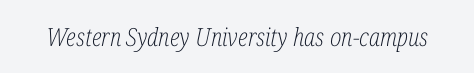
The image shows 25 px text type, italic (leaning right); set normal letter spacing, not underlined.
